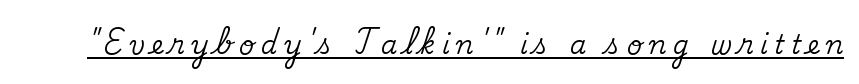
The image shows 26 px text type; set unusually wide letter spacing (+0.25 em), underlined.
